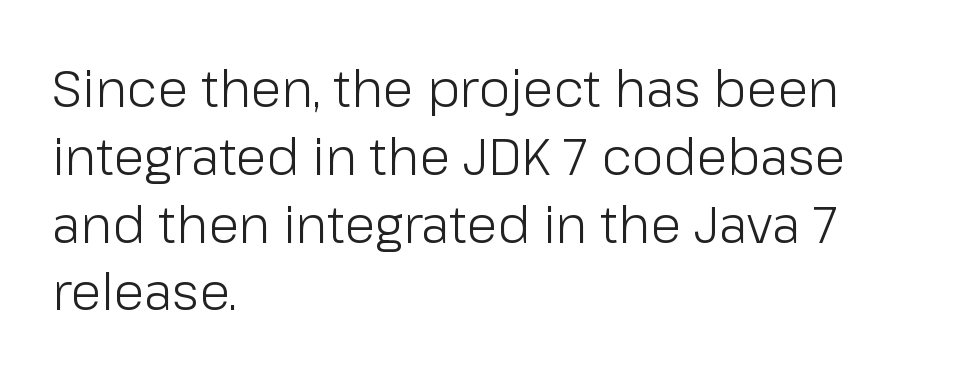
The image shows 51 px light sans-serif type, upright; set left-aligned, normal line spacing (1.33x), normal letter spacing, not underlined; low stroke contrast and a medium x-height.
